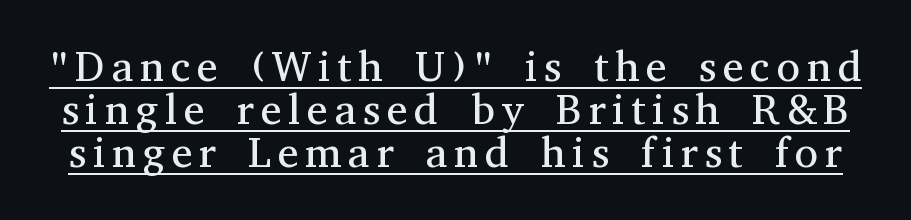
The image shows 43 px regular-weight serif type, upright; set tight line spacing (1.0x), underlined; medium stroke contrast and a medium x-height.
